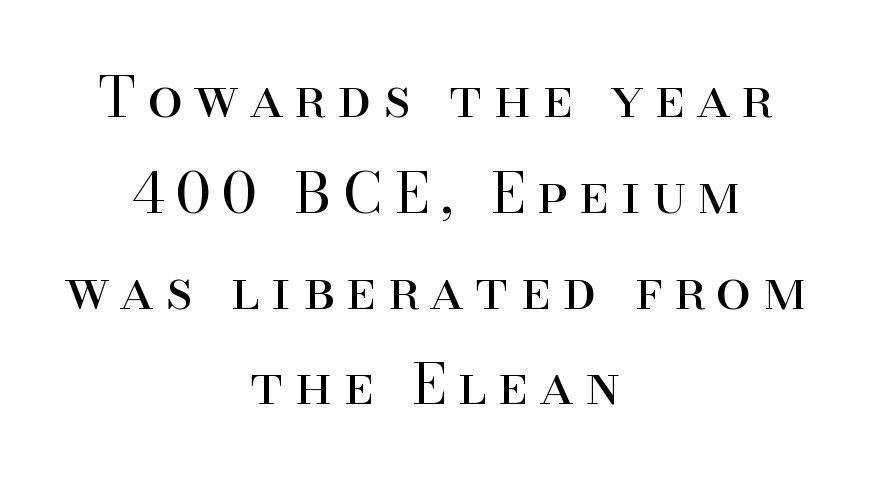
{"serif": "yes", "italic": "no", "bold": "no", "weight": "regular", "width": "normal", "stroke_contrast": "high", "x_height": "small", "monospaced": "no", "underline": "no", "align": "center", "line_spacing_ratio": 1.71, "letter_spacing": "wide", "letter_spacing_em": 0.21, "glyph_px": 56}
